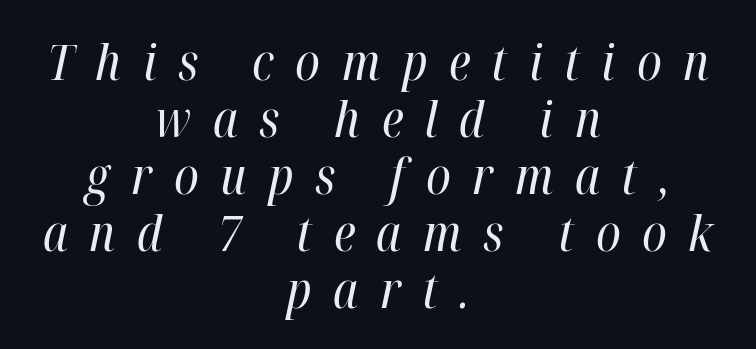
{"italic": "yes", "lean": "right", "slant_degrees": 12, "bold": "no", "weight": "regular", "width": "condensed", "stroke_contrast": "high", "x_height": "medium", "monospaced": "no", "underline": "no", "align": "center", "line_spacing": "tight", "line_spacing_ratio": 1.14, "letter_spacing": "wide", "letter_spacing_em": 0.43, "glyph_px": 50}
